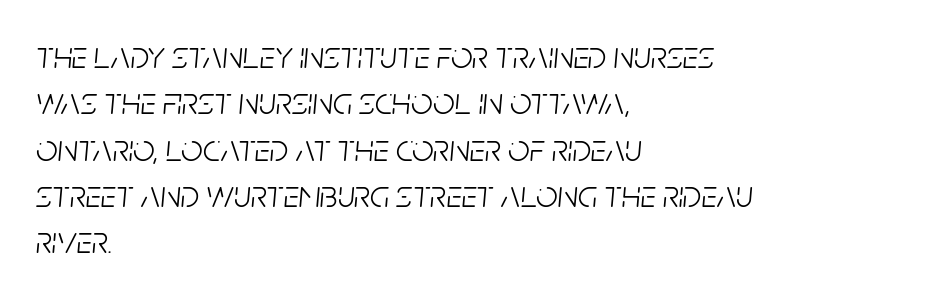
{"italic": "yes", "lean": "right", "slant_degrees": 5, "bold": "no", "weight": "light", "width": "condensed", "stroke_contrast": "low", "x_height": "large", "monospaced": "no", "underline": "no", "align": "left", "line_spacing_ratio": 1.22, "letter_spacing": "normal", "letter_spacing_em": 0.0, "glyph_px": 38}
